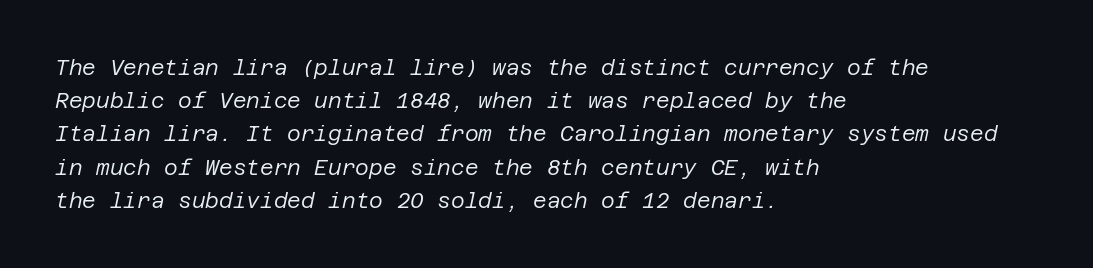
The image shows 21 px text type, italic (leaning right); set left-aligned, normal line spacing (1.58x), normal letter spacing, not underlined.
